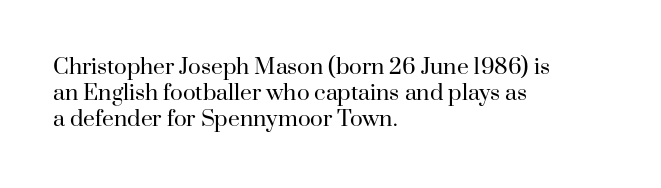
The image shows 21 px text type, upright; set left-aligned, normal line spacing (1.25x), normal letter spacing, not underlined.
